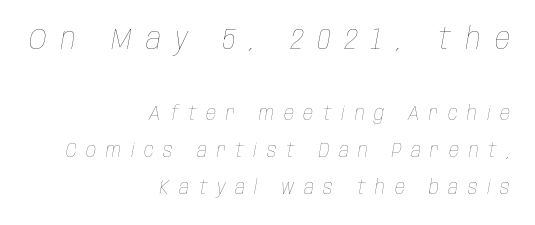
Q: Is the text bold? A: No.
Q: Is the text italic (slanted)? A: Yes, it leans right by about 10 degrees.
Q: Is the text underlined? A: No.
Q: How is the paragraph aligned? A: Right-aligned.
Q: Is the spacing between letters normal or unusually wide? A: Unusually wide.
Q: Which block of text is set in a larger size, the first (top) or the second (bottom)? A: The first (top) one.
Q: Width (condensed, normal, or wide)? A: Condensed.
Q: Stroke contrast? A: Low.
Q: x-height? A: Large.
Q: Monospaced? A: No.
